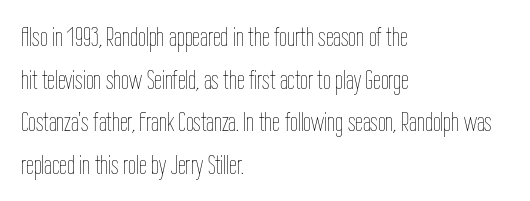
This is roman type, the default non-slanted kind. Line starts are locked; line ends wander. Check under the words: just untouched page. Tracking value appears to be zero — textbook default spacing.
